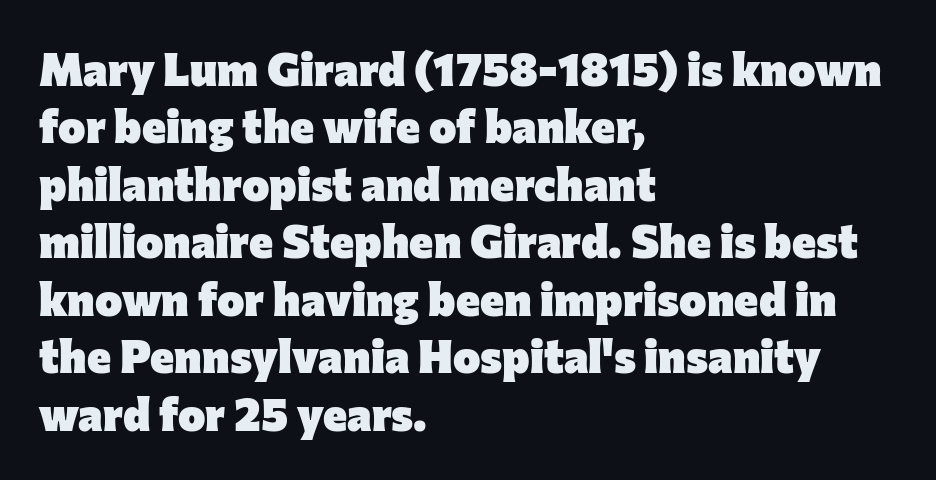
Short note: letters normally spaced. Set as a true bold cut, around the 700 mark. Tall strokes in this sample are plumb rather than angled. The gap between lines stays unmarked. Typographically, this falls in the sans-serif category.
